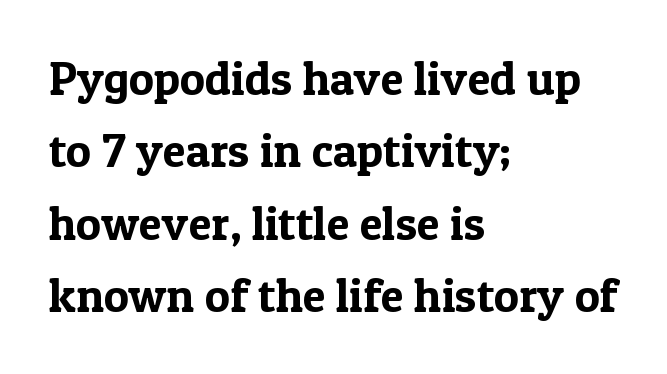
The text was rendered using a seriffed face with decorative stroke endings. Baseline-to-baseline distance is the conventional proportion of letter height. Has an underline been added? It has not. Visually the block forms a straight wall on the left and a jagged coastline on the right. Tall strokes in this sample are plumb rather than angled. Spacing verdict: proportional, widths tailored to each character.
